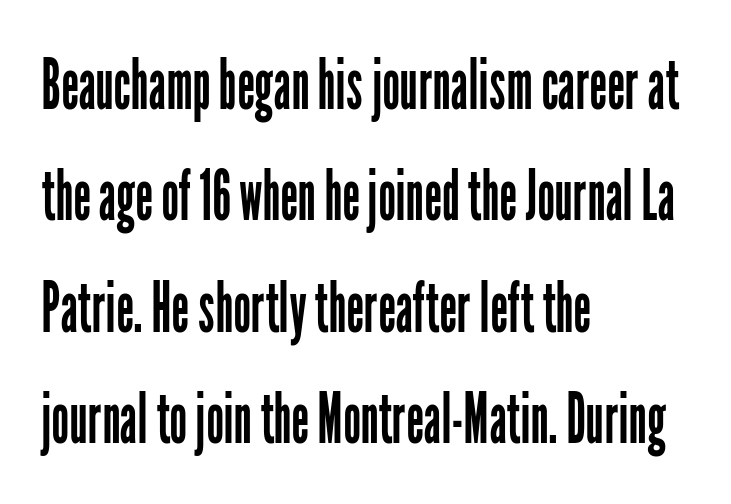
The image shows 70 px regular-weight, condensed sans-serif type, upright; set left-aligned, normal line spacing (1.59x), normal letter spacing, not underlined; low stroke contrast and a medium x-height.
